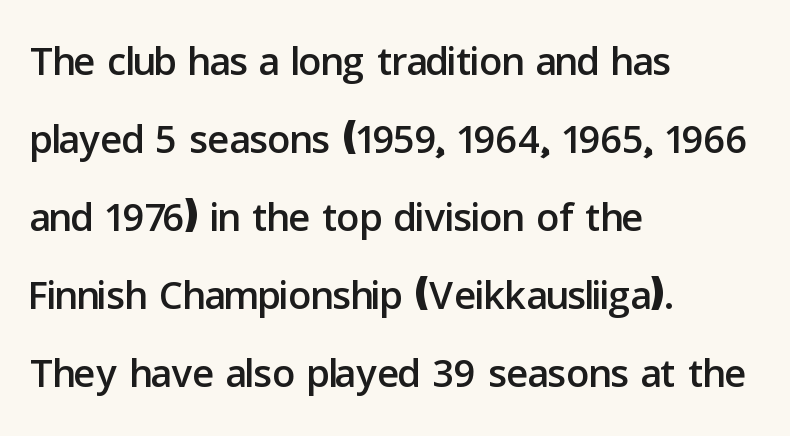
The image shows 57 px sans-serif type, upright; set left-aligned, normal line spacing (1.37x), normal letter spacing, not underlined; low stroke contrast and a medium x-height.
